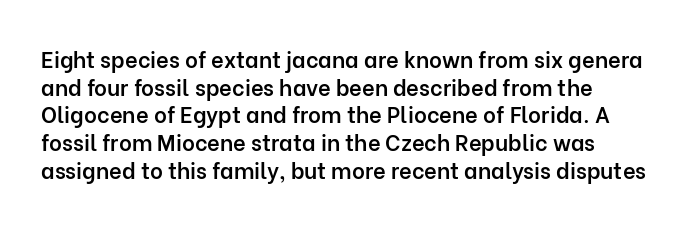
The image shows 22 px text type, upright; set normal line spacing (1.26x), normal letter spacing, not underlined.
